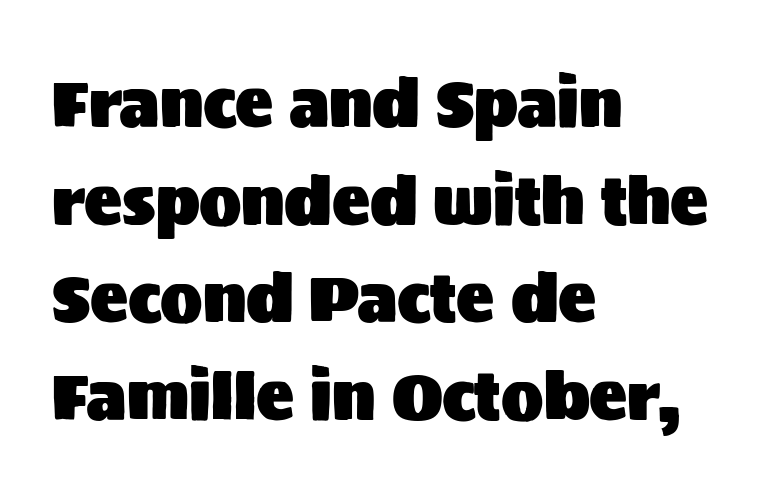
The image shows 63 px sans-serif type, upright; set left-aligned, normal line spacing (1.55x), normal letter spacing, not underlined; medium stroke contrast and a large x-height.
